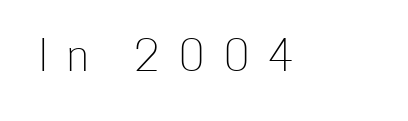
Nothing sits at the stroke ends, so this counts as sans-serif. The string is rendered with underlining switched off. These lines were composed using upright roman letters. The passage shown is not bold in any degree.
